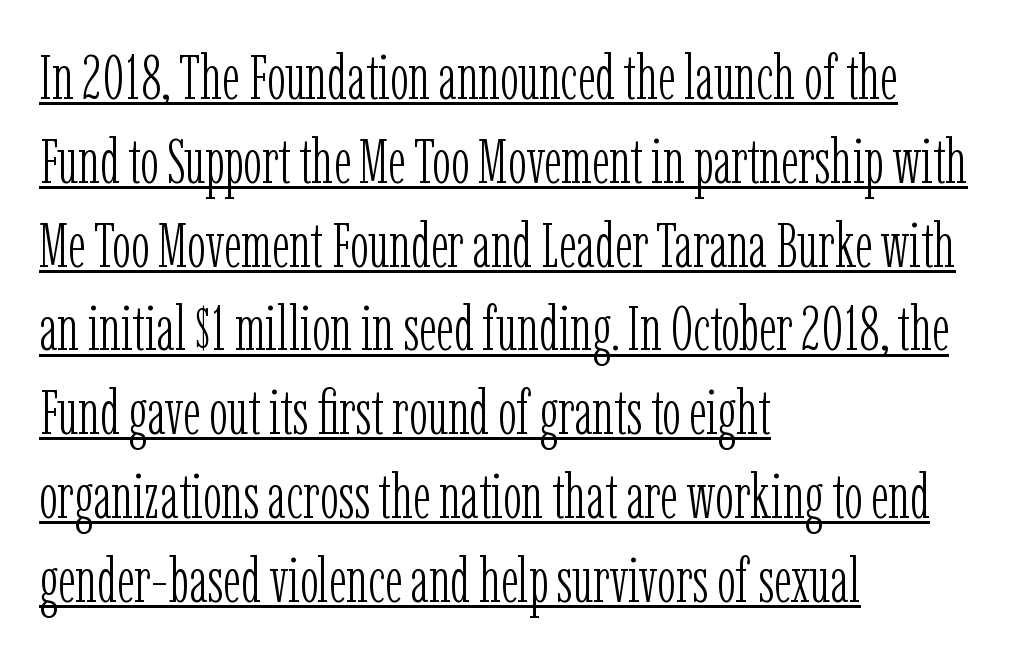
Q: Is the text bold? A: No.
Q: Is the text italic (slanted)? A: No, it is upright.
Q: Is the typeface a serif or a sans-serif typeface? A: Serif.
Q: Is the text underlined? A: Yes.
Q: How is the paragraph aligned? A: Left-aligned.
Q: Is the spacing between letters normal or unusually wide? A: Normal.
Q: Is the spacing between lines tight, normal or loose? A: Normal.
Q: Width (condensed, normal, or wide)? A: Condensed.
Q: Stroke contrast? A: Low.
Q: x-height? A: Medium.
Q: Monospaced? A: No.
